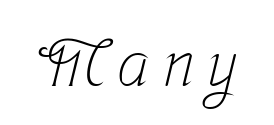
Q: Is the text bold? A: No.
Q: Is the typeface a serif or a sans-serif typeface? A: Serif.
Q: Is the text underlined? A: No.
Q: Is the spacing between letters normal or unusually wide? A: Unusually wide.
Q: Width (condensed, normal, or wide)? A: Condensed.
Q: Stroke contrast? A: Low.
Q: x-height? A: Medium.
Q: Monospaced? A: No.
